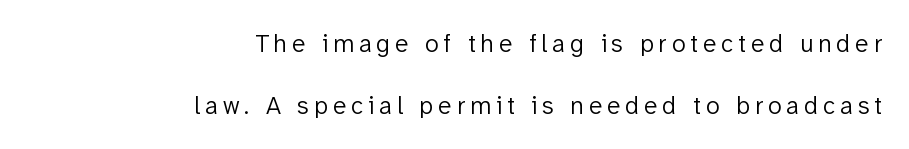
The rag falls on the left side of this text block. No chunkiness to these letters — they're not bold. The area under the type is left untouched. This sample uses expanded letter spacing, leaving extra air between glyphs. Widely set lines give the paragraph a tall, airy silhouette. In terms of posture, this sample is upright.
